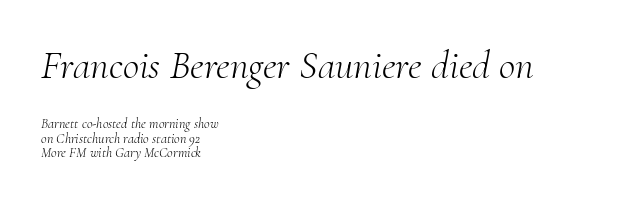
Q: Is the text bold? A: No.
Q: Is the text italic (slanted)? A: Yes, it leans right by about 10 degrees.
Q: Is the typeface a serif or a sans-serif typeface? A: Serif.
Q: Is the text underlined? A: No.
Q: How is the paragraph aligned? A: Left-aligned.
Q: Is the spacing between letters normal or unusually wide? A: Normal.
Q: Is the spacing between lines tight, normal or loose? A: Tight.
Q: Which block of text is set in a larger size, the first (top) or the second (bottom)? A: The first (top) one.
Q: Width (condensed, normal, or wide)? A: Normal.
Q: Stroke contrast? A: Medium.
Q: x-height? A: Small.
Q: Monospaced? A: No.
